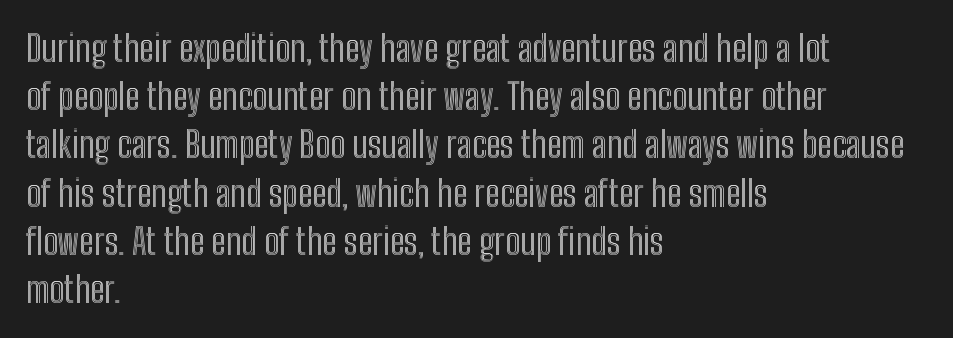
Q: Is the text italic (slanted)? A: No, it is upright.
Q: Is the text underlined? A: No.
Q: How is the paragraph aligned? A: Left-aligned.
Q: Is the spacing between letters normal or unusually wide? A: Normal.
Q: Is the spacing between lines tight, normal or loose? A: Normal.
Q: Width (condensed, normal, or wide)? A: Condensed.
Q: x-height? A: Medium.
Q: Monospaced? A: No.
